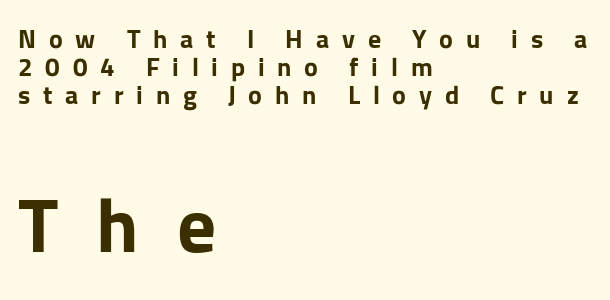
The image shows 77 px bold sans-serif type, upright; set left-aligned, tight line spacing (1.08x), unusually wide letter spacing (+0.49 em), not underlined; the second (bottom) block is 2.96x larger; low stroke contrast and a medium x-height.
